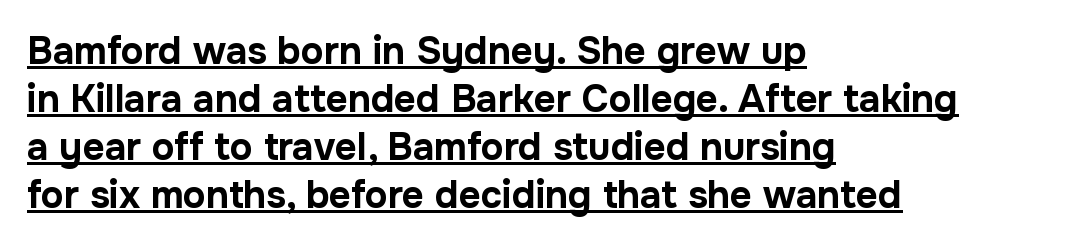
Q: Is the text bold? A: Yes.
Q: Is the text italic (slanted)? A: No, it is upright.
Q: Is the typeface a serif or a sans-serif typeface? A: Sans-serif.
Q: Is the text underlined? A: Yes.
Q: How is the paragraph aligned? A: Left-aligned.
Q: Is the spacing between letters normal or unusually wide? A: Normal.
Q: Is the spacing between lines tight, normal or loose? A: Normal.
Q: Width (condensed, normal, or wide)? A: Normal.
Q: Stroke contrast? A: Low.
Q: x-height? A: Medium.
Q: Monospaced? A: No.
